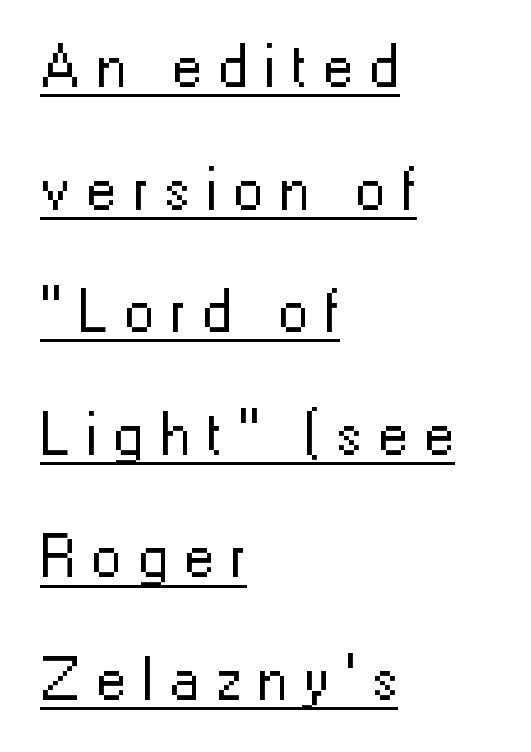
{"serif": "no", "italic": "no", "bold": "no", "weight": "regular", "width": "normal", "stroke_contrast": "low", "x_height": "medium", "monospaced": "no", "underline": "yes", "align": "left", "line_spacing": "loose", "line_spacing_ratio": 2.01, "letter_spacing": "wide", "letter_spacing_em": 0.26, "glyph_px": 61}
